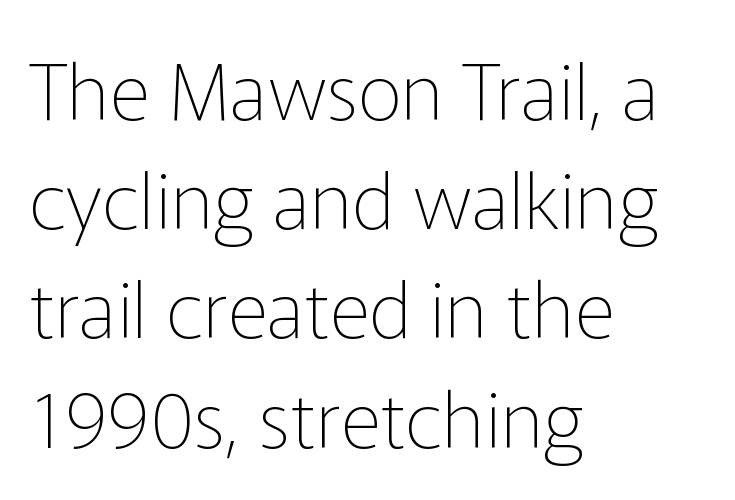
The image shows 78 px thin sans-serif type, upright; set left-aligned, normal line spacing (1.4x), normal letter spacing, not underlined; low stroke contrast and a medium x-height.
